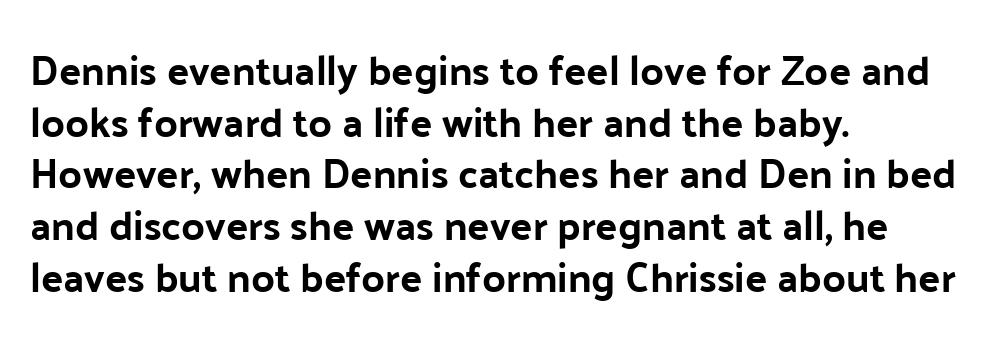
Q: Is the text italic (slanted)? A: No, it is upright.
Q: Is the typeface a serif or a sans-serif typeface? A: Sans-serif.
Q: Is the text underlined? A: No.
Q: How is the paragraph aligned? A: Left-aligned.
Q: Is the spacing between letters normal or unusually wide? A: Normal.
Q: Is the spacing between lines tight, normal or loose? A: Normal.
Q: Width (condensed, normal, or wide)? A: Normal.
Q: Stroke contrast? A: Low.
Q: x-height? A: Medium.
Q: Monospaced? A: No.
